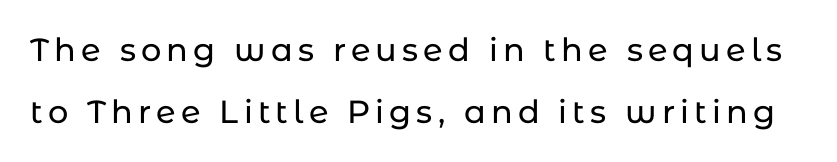
The image shows 32 px sans-serif type, upright; set loose line spacing (1.93x), not underlined; low stroke contrast and a medium x-height.
